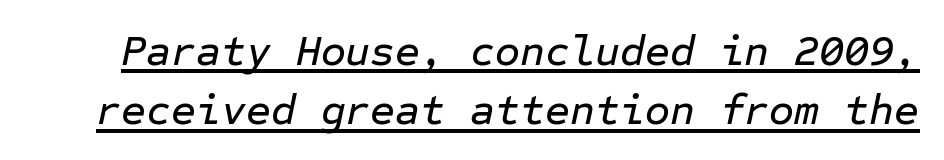
The image shows 43 px text type, italic (leaning right), monospaced; set normal line spacing (1.38x), normal letter spacing, underlined; low stroke contrast and a medium x-height.
